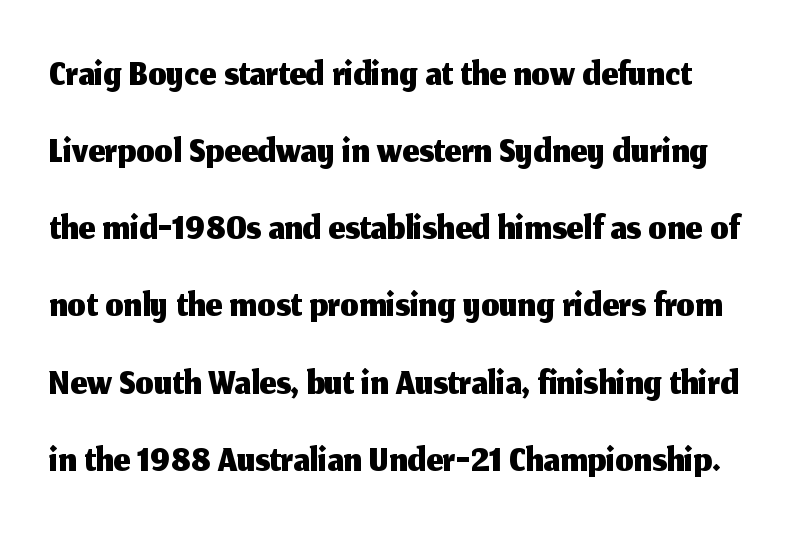
Serif or sans? Sans — the stroke terminals are bare. The line-height multiplier appears to be the usual default. Notice how the stems are strictly vertical — no italics here. In terms of letterspacing, this is plain default setting.
